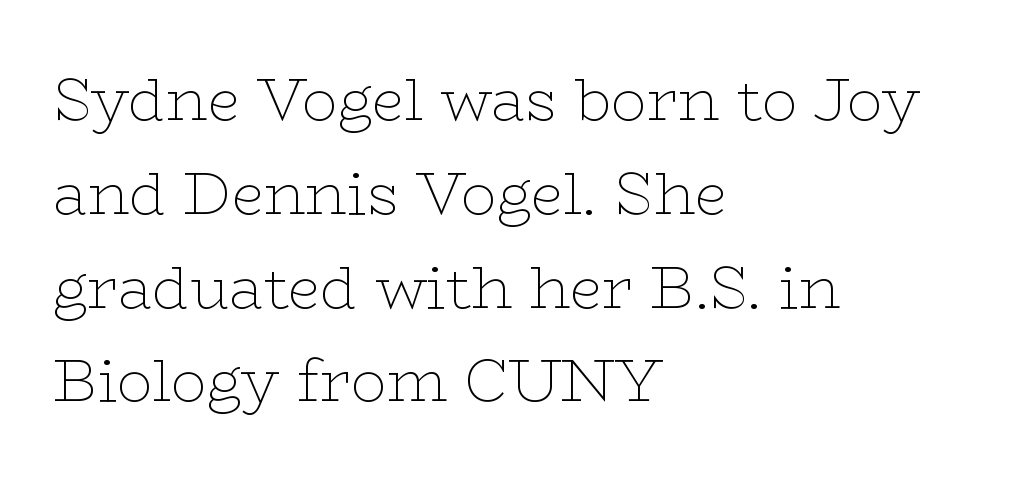
The image shows 59 px thin, wide serif type, upright; set left-aligned, normal line spacing (1.59x), normal letter spacing, not underlined; low stroke contrast and a medium x-height.
